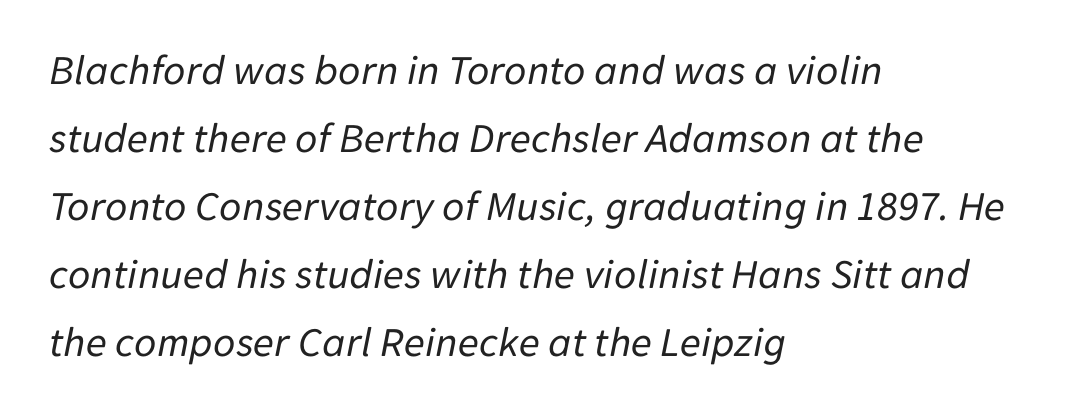
{"italic": "yes", "lean": "right", "slant_degrees": 11, "bold": "no", "weight": "regular", "width": "normal", "stroke_contrast": "low", "x_height": "medium", "monospaced": "no", "underline": "no", "align": "left", "line_spacing": "normal", "line_spacing_ratio": 1.58, "letter_spacing": "normal", "letter_spacing_em": 0.0, "glyph_px": 43}
